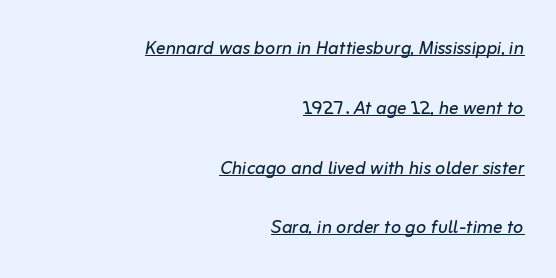
{"italic": "yes", "lean": "right", "slant_degrees": 10, "bold": "no", "underline": "yes", "align": "right", "line_spacing": "loose", "line_spacing_ratio": 2.49, "letter_spacing": "normal", "letter_spacing_em": 0.0, "glyph_px": 24}
